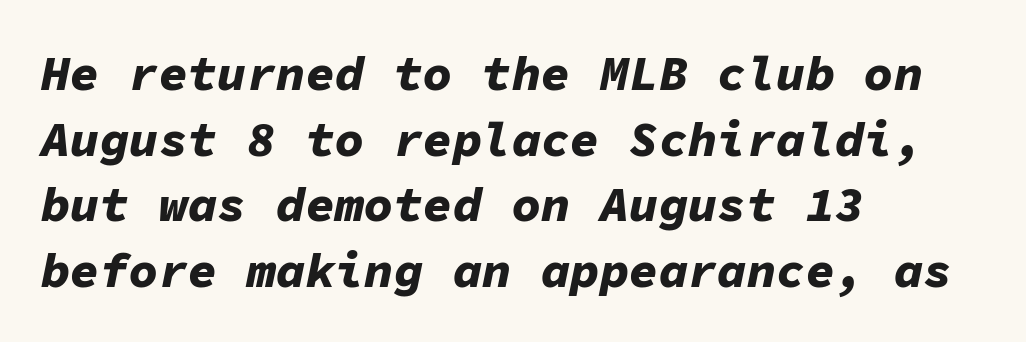
Note the uniform advance width — an 'i' takes as much space as an 'm'. This sample uses plain, unmodified letter spacing. The letters are bold, with thick, heavy strokes. What's the leading like? Ordinary, nothing unusual. Nobody drew a line under any word here. Notice how the stems are inclined rather than vertical — that's the hallmark of italics.
